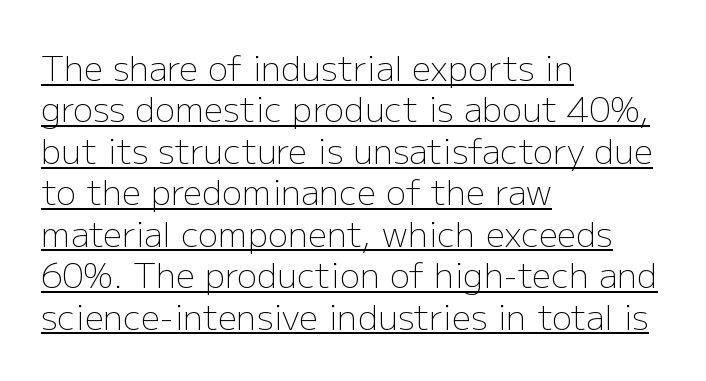
Varying glyph widths throughout — classic text-font behaviour. The glyphs are accompanied by a horizontal stroke just below them. Glyph-to-glyph distance matches everyday printed text. The ragged edge is on the right, which tells us the setting is flush left. This sample uses a sans-serif face. Is there any slant? The stems are plumb.
